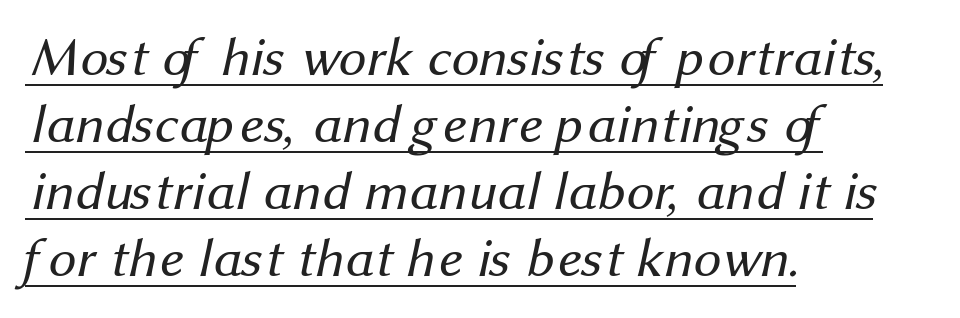
{"serif": "no", "bold": "no", "weight": "regular", "width": "normal", "stroke_contrast": "medium", "x_height": "medium", "monospaced": "no", "underline": "yes", "align": "left", "line_spacing_ratio": 1.22, "letter_spacing": "normal", "letter_spacing_em": 0.0, "glyph_px": 55}
